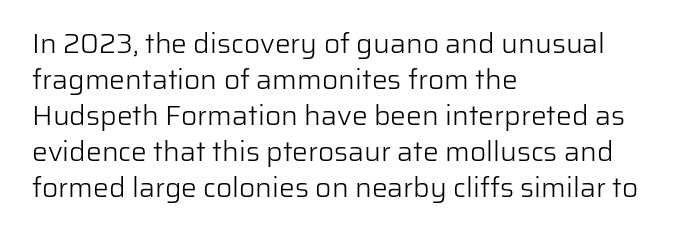
Q: Is the text bold? A: No.
Q: Is the text italic (slanted)? A: No, it is upright.
Q: Is the typeface a serif or a sans-serif typeface? A: Sans-serif.
Q: Is the text underlined? A: No.
Q: How is the paragraph aligned? A: Left-aligned.
Q: Is the spacing between letters normal or unusually wide? A: Normal.
Q: Is the spacing between lines tight, normal or loose? A: Normal.
Q: Width (condensed, normal, or wide)? A: Normal.
Q: Stroke contrast? A: Low.
Q: x-height? A: Medium.
Q: Monospaced? A: No.
